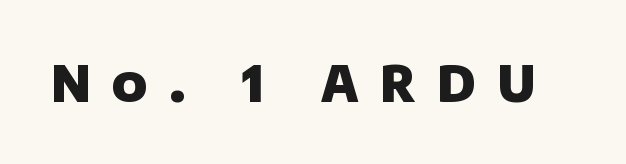
The image shows 49 px heavy sans-serif type; set unusually wide letter spacing (+0.45 em), not underlined; low stroke contrast and a large x-height.
